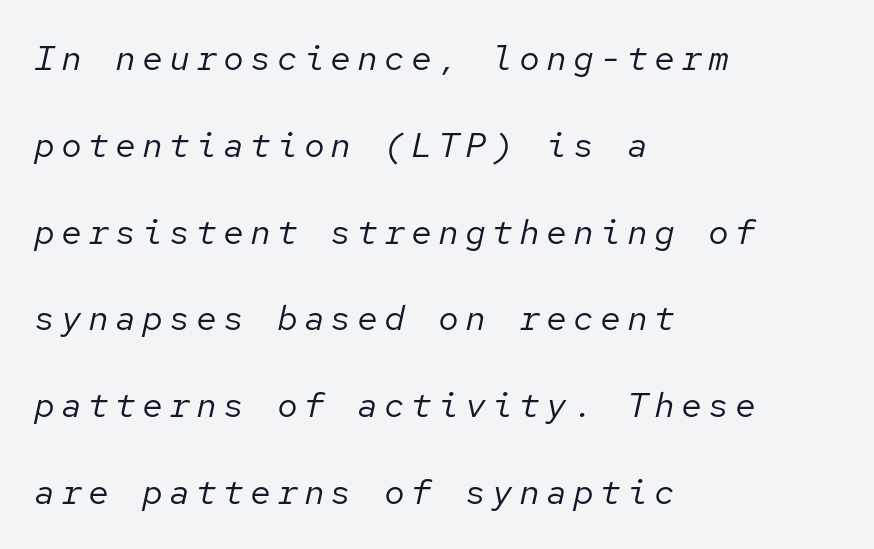
The image shows 35 px regular-weight type, italic (leaning right), monospaced; set left-aligned, loose line spacing (2.48x), not underlined; low stroke contrast and a medium x-height.
